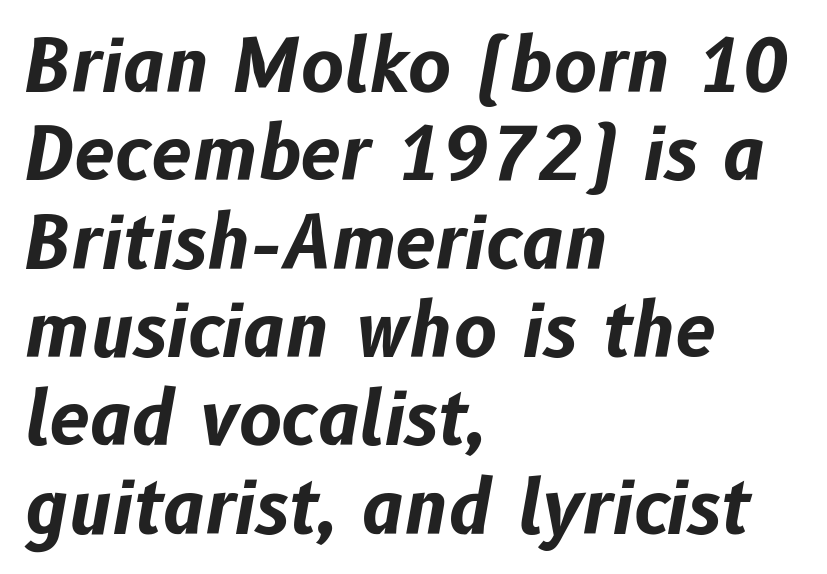
The image shows 73 px bold type, italic (leaning right); set left-aligned, line spacing 1.21x, normal letter spacing, not underlined; low stroke contrast and a medium x-height.
